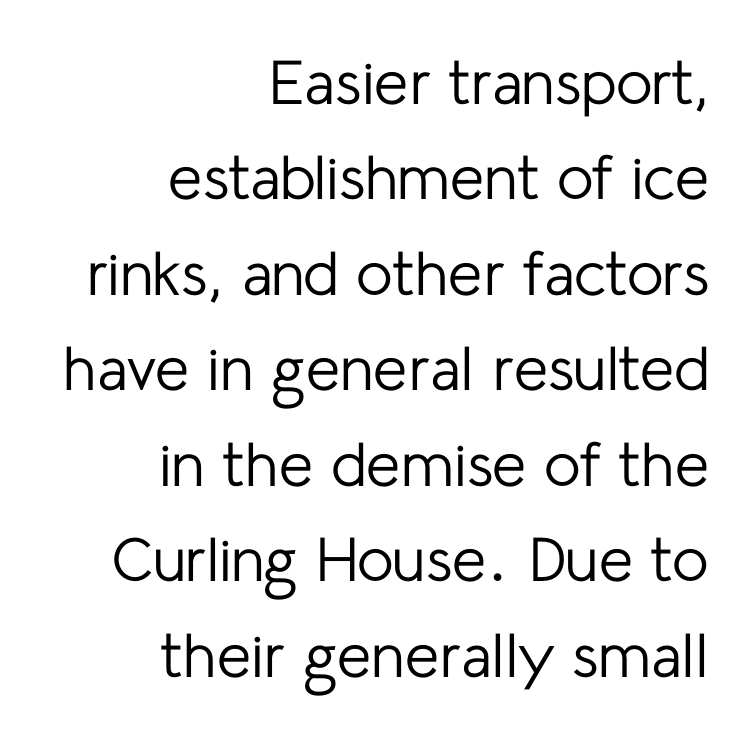
Q: Is the text bold? A: No.
Q: Is the text italic (slanted)? A: No, it is upright.
Q: Is the typeface a serif or a sans-serif typeface? A: Sans-serif.
Q: Is the text underlined? A: No.
Q: How is the paragraph aligned? A: Right-aligned.
Q: Is the spacing between letters normal or unusually wide? A: Normal.
Q: Is the spacing between lines tight, normal or loose? A: Normal.
Q: Width (condensed, normal, or wide)? A: Normal.
Q: Stroke contrast? A: Low.
Q: x-height? A: Medium.
Q: Monospaced? A: No.
